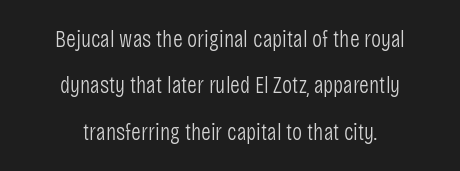
Q: Is the text bold? A: No.
Q: Is the text italic (slanted)? A: No, it is upright.
Q: Is the text underlined? A: No.
Q: How is the paragraph aligned? A: Centered.
Q: Is the spacing between letters normal or unusually wide? A: Normal.
Q: Is the spacing between lines tight, normal or loose? A: Loose.
